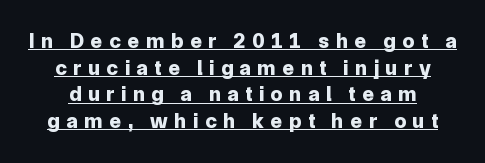
Q: Is the text bold? A: Yes.
Q: Is the text italic (slanted)? A: No, it is upright.
Q: Is the text underlined? A: Yes.
Q: Is the spacing between letters normal or unusually wide? A: Unusually wide.
Q: Is the spacing between lines tight, normal or loose? A: Normal.
